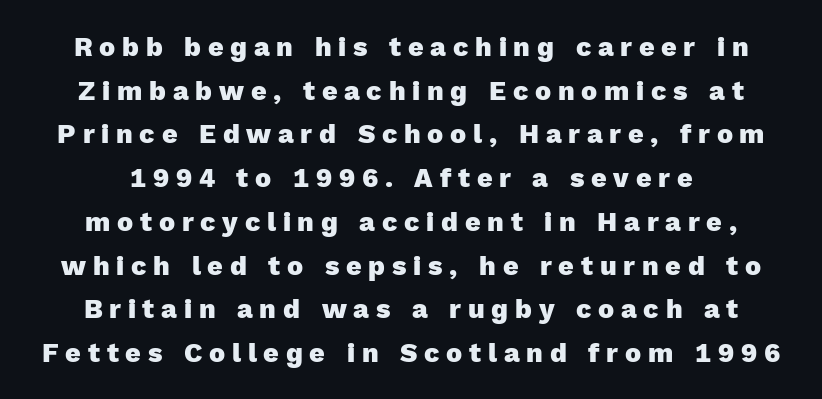
The lines in this sample share a center point and differ in where they start and stop. Regarding leading, the lines here are spaced in the standard way. A dark, heavy texture on the line: the type is bold. The space directly below the letters is spotless.
